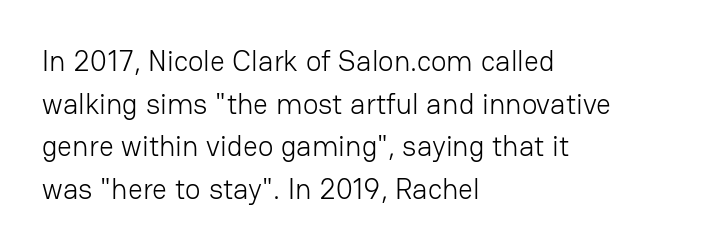
Q: Is the text bold? A: No.
Q: Is the text italic (slanted)? A: No, it is upright.
Q: Is the typeface a serif or a sans-serif typeface? A: Sans-serif.
Q: Is the text underlined? A: No.
Q: How is the paragraph aligned? A: Left-aligned.
Q: Is the spacing between letters normal or unusually wide? A: Normal.
Q: Is the spacing between lines tight, normal or loose? A: Normal.
Q: Width (condensed, normal, or wide)? A: Normal.
Q: Stroke contrast? A: Low.
Q: x-height? A: Medium.
Q: Monospaced? A: No.
